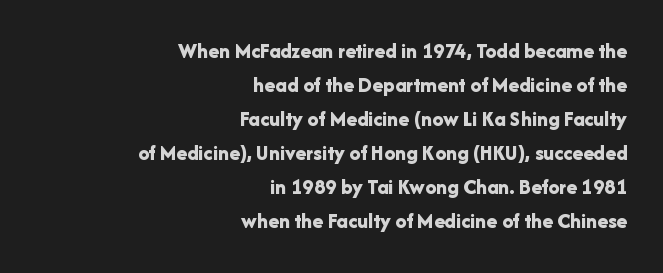
The image shows 22 px bold type, upright; set right-aligned, normal line spacing (1.55x), normal letter spacing, not underlined.
